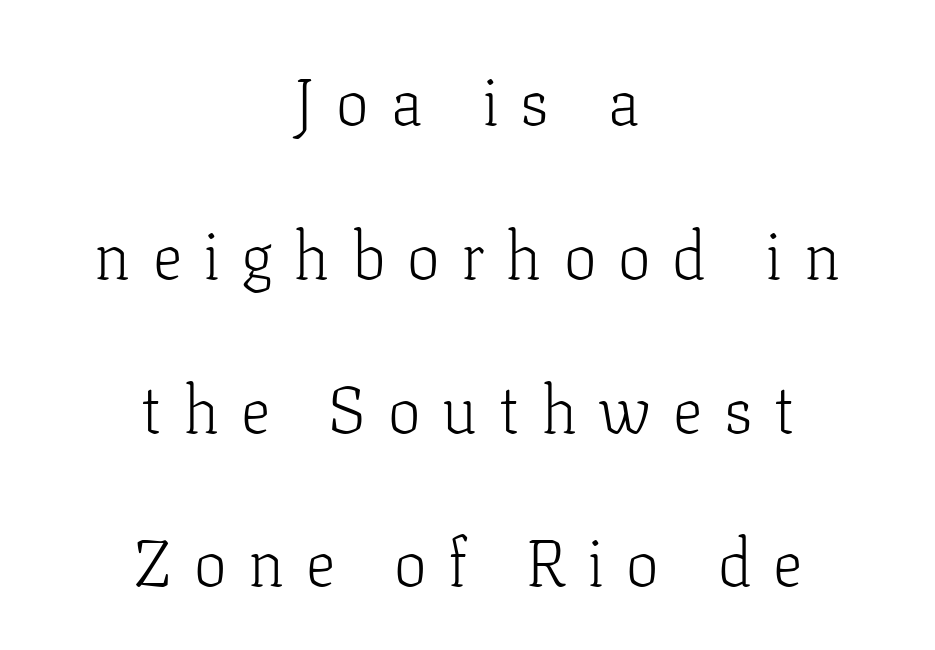
The image shows 66 px light serif type, upright; set centered, loose line spacing (2.33x), unusually wide letter spacing (+0.33 em), not underlined; low stroke contrast and a medium x-height.
